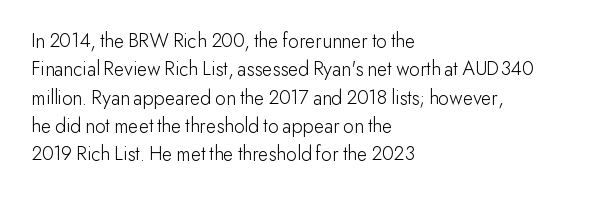
Evenly set lines give the paragraph a standard silhouette. Students, note that the glyphs here touch the page at normal intervals. In terms of posture, this sample is upright. Typeset ragged right — the left edge is the straight one.
